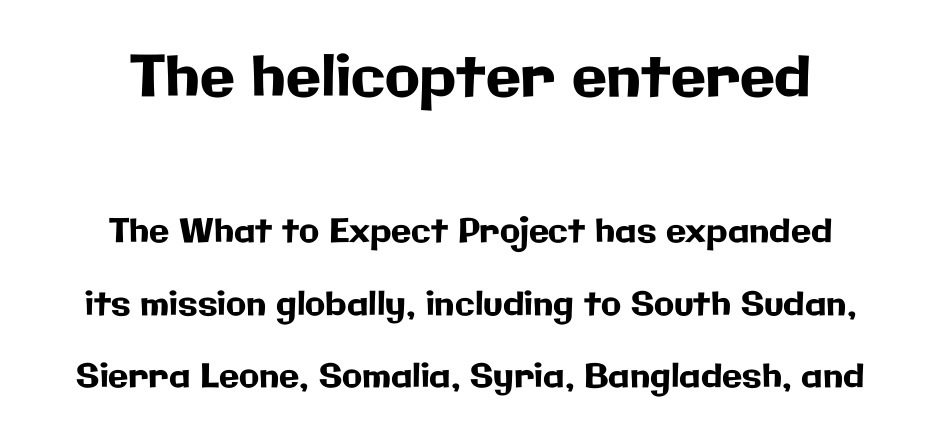
The image shows 57 px sans-serif type, upright; set centered, loose line spacing (2.19x), normal letter spacing, not underlined; the first (top) block is 1.73x larger; low stroke contrast and a medium x-height.
